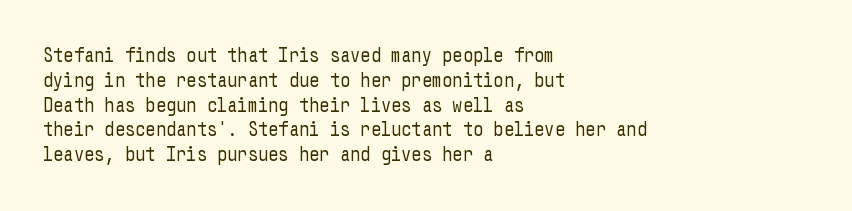
The image shows 20 px text type, upright; set left-aligned, line spacing 1.24x, normal letter spacing, not underlined.
